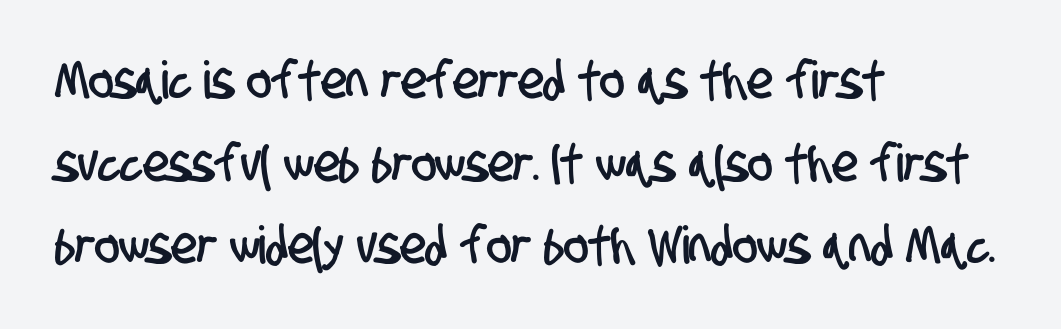
{"serif": "no", "width": "condensed", "stroke_contrast": "low", "x_height": "large", "monospaced": "no", "underline": "no", "align": "left", "line_spacing": "normal", "line_spacing_ratio": 1.59, "letter_spacing": "normal", "letter_spacing_em": 0.0, "glyph_px": 52}
